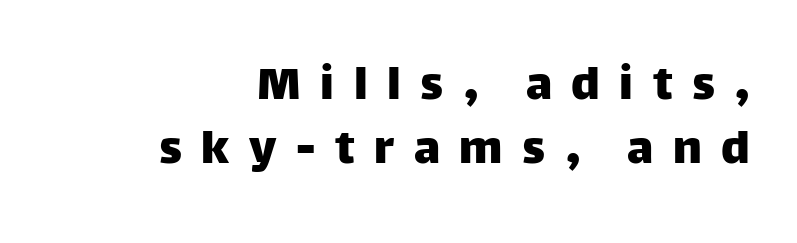
The image shows 53 px sans-serif type, upright; set right-aligned, line spacing 1.21x, unusually wide letter spacing (+0.37 em), not underlined; low stroke contrast and a large x-height.
